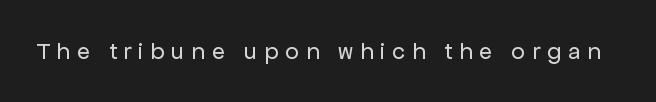
{"italic": "no", "bold": "no", "underline": "no", "letter_spacing": "wide", "letter_spacing_em": 0.29, "glyph_px": 24}
